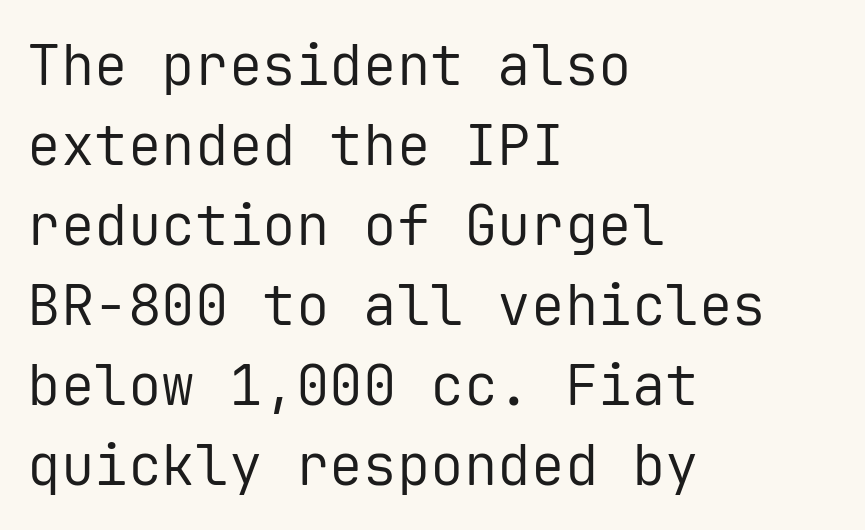
Q: Is the text bold? A: No.
Q: Is the text italic (slanted)? A: No, it is upright.
Q: Is the typeface a serif or a sans-serif typeface? A: Sans-serif.
Q: Is the text underlined? A: No.
Q: How is the paragraph aligned? A: Left-aligned.
Q: Is the spacing between letters normal or unusually wide? A: Normal.
Q: Is the spacing between lines tight, normal or loose? A: Normal.
Q: Width (condensed, normal, or wide)? A: Normal.
Q: Stroke contrast? A: Low.
Q: x-height? A: Medium.
Q: Monospaced? A: Yes.
